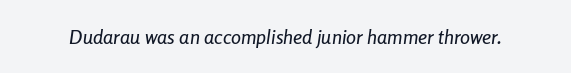
{"italic": "yes", "lean": "right", "slant_degrees": 8, "underline": "no", "letter_spacing": "normal", "letter_spacing_em": 0.0, "glyph_px": 20}
